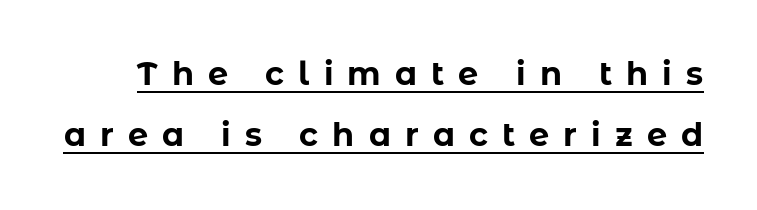
Style check: upright. Notice the wide empty band between every row — that's loose leading. Check the space under the baseline: a stroke is drawn there. No feet cap the strokes, marking this as sans-serif type.
